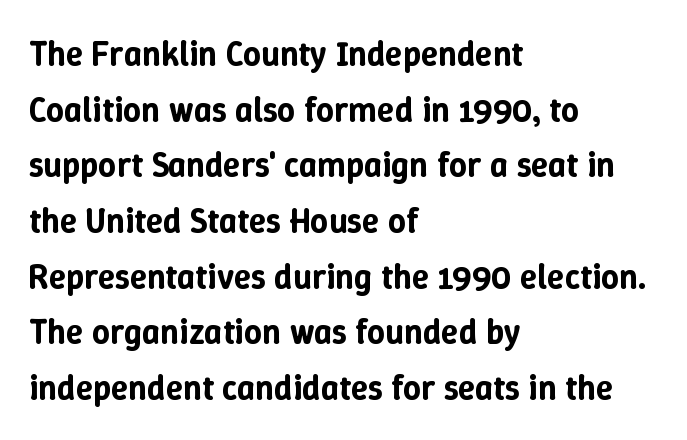
{"italic": "no", "width": "normal", "stroke_contrast": "low", "x_height": "medium", "monospaced": "no", "underline": "no", "align": "left", "line_spacing": "normal", "line_spacing_ratio": 1.59, "letter_spacing": "normal", "letter_spacing_em": 0.0, "glyph_px": 35}
